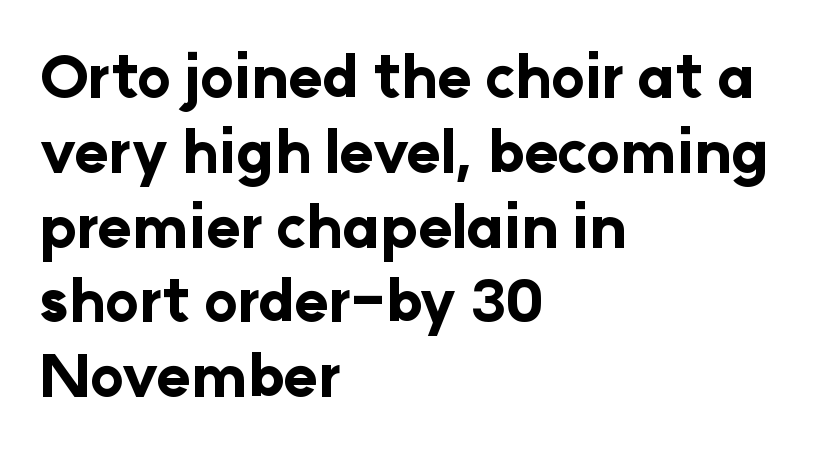
Descenders hang freely into open space. Vertically, the passage feels balanced, rows spaced as you'd expect. Type style note: lacks serifs. On the weight axis this lands at bold, roughly 700.
